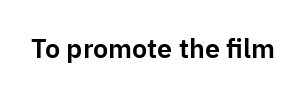
The image shows 27 px text type, upright; set normal letter spacing, not underlined.
